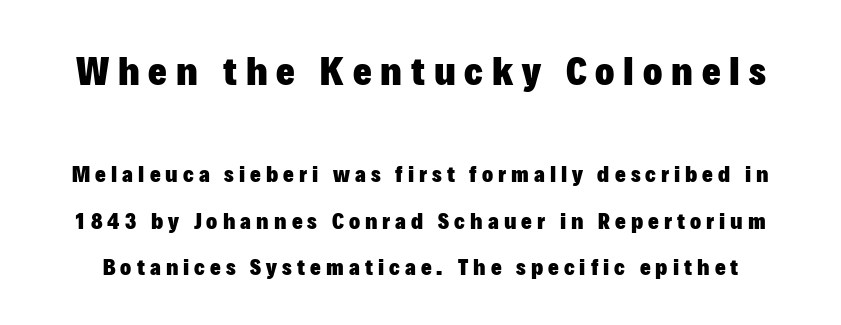
{"serif": "no", "italic": "no", "bold": "yes", "weight": "heavy", "width": "normal", "stroke_contrast": "low", "x_height": "medium", "monospaced": "no", "underline": "no", "line_spacing": "loose", "line_spacing_ratio": 2.04, "letter_spacing": "wide", "letter_spacing_em": 0.22, "larger_block": "first", "size_ratio": 1.74, "glyph_px": 40}
